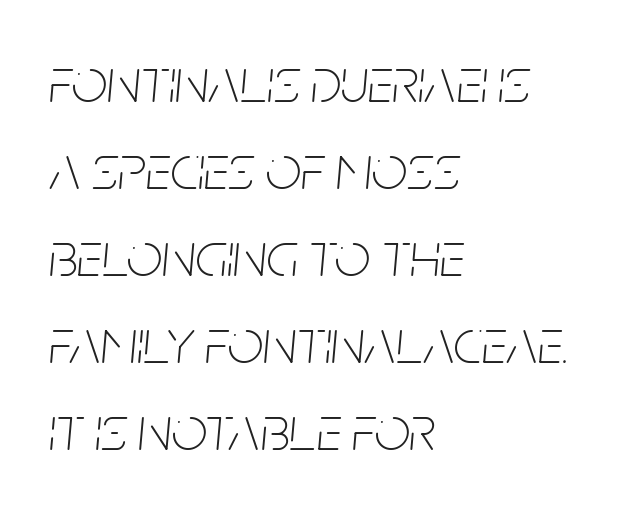
Weight class: somewhere from thin through regular. The font's italic variant was chosen for this text. Type without underlining. Caption: standard tracking, unaltered. Baseline-to-baseline distance is the conventional proportion of letter height.
